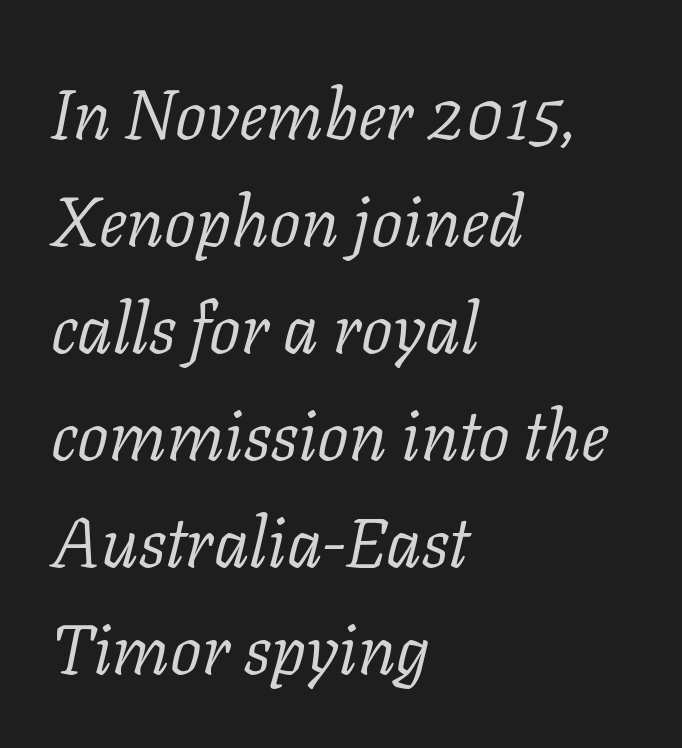
The image shows 70 px light serif type, italic (leaning right); set left-aligned, normal line spacing (1.53x), normal letter spacing, not underlined; low stroke contrast and a medium x-height.
